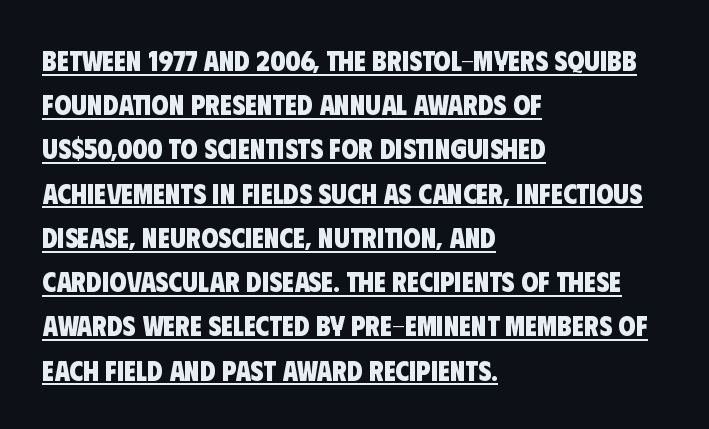
The image shows 28 px heavy, condensed sans-serif type; set left-aligned, normal line spacing (1.58x), normal letter spacing, underlined; low stroke contrast and a large x-height.
